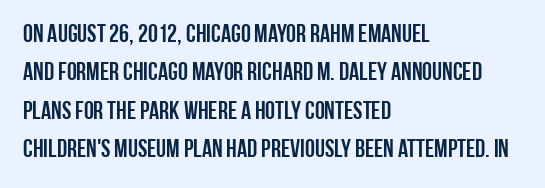
These lines stack with their left ends in a neat column. This is the regular roman posture of the typeface. Leading matches the norm, producing a regular column. No extra tracking has been applied to these lines. Type without underlining.
